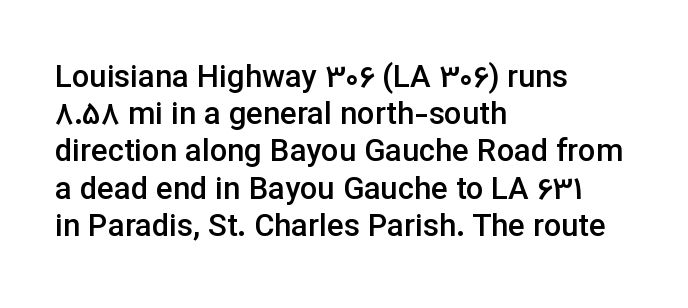
Q: Is the text bold? A: Semi-bold.
Q: Is the text italic (slanted)? A: No, it is upright.
Q: Is the typeface a serif or a sans-serif typeface? A: Sans-serif.
Q: Is the text underlined? A: No.
Q: How is the paragraph aligned? A: Left-aligned.
Q: Is the spacing between letters normal or unusually wide? A: Normal.
Q: Width (condensed, normal, or wide)? A: Normal.
Q: Stroke contrast? A: Low.
Q: x-height? A: Medium.
Q: Monospaced? A: No.
